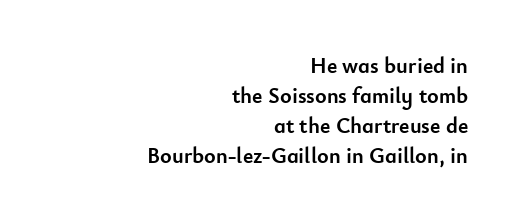
{"italic": "no", "bold": "yes", "underline": "no", "align": "right", "line_spacing": "normal", "line_spacing_ratio": 1.37, "letter_spacing": "normal", "letter_spacing_em": 0.0, "glyph_px": 22}
